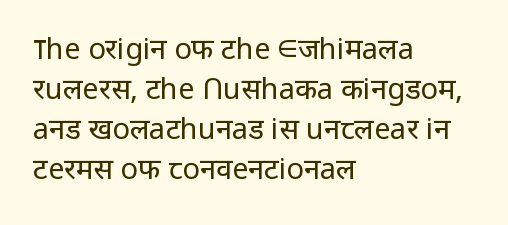
The glyphs in this specimen are sans serif. Here the designer chose a conventional face with non-uniform glyph widths. Stroke mass is kept to a normal reading level or below. The passage shown has conventional tracking throughout. Decoration check: the copy has no underline.
